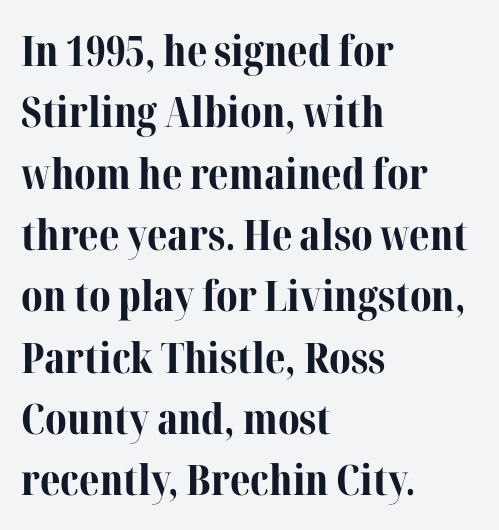
{"serif": "yes", "italic": "no", "bold": "yes", "weight": "bold", "width": "normal", "stroke_contrast": "medium", "x_height": "medium", "monospaced": "no", "underline": "no", "align": "left", "line_spacing": "normal", "line_spacing_ratio": 1.46, "letter_spacing": "normal", "letter_spacing_em": 0.0, "glyph_px": 42}
